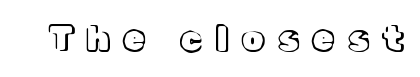
Glyph-to-glyph distance is far greater than everyday printed text. Type without underlining. Proportional: the letters do not fall into vertical columns. You can tell it's not italic because the verticals are truly vertical.
